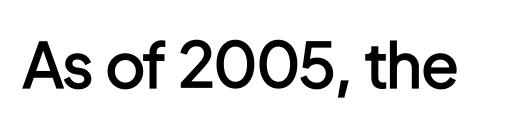
Q: Is the text bold? A: Semi-bold.
Q: Is the text italic (slanted)? A: No, it is upright.
Q: Is the typeface a serif or a sans-serif typeface? A: Sans-serif.
Q: Is the text underlined? A: No.
Q: Is the spacing between letters normal or unusually wide? A: Normal.
Q: Width (condensed, normal, or wide)? A: Condensed.
Q: Stroke contrast? A: Low.
Q: x-height? A: Medium.
Q: Monospaced? A: No.
